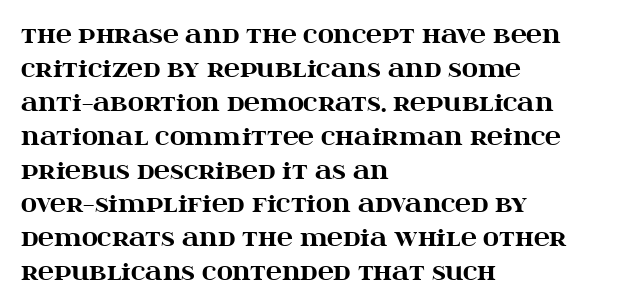
{"italic": "no", "bold": "yes", "underline": "no", "align": "left", "line_spacing": "normal", "line_spacing_ratio": 1.54, "letter_spacing": "normal", "letter_spacing_em": 0.0, "glyph_px": 22}
